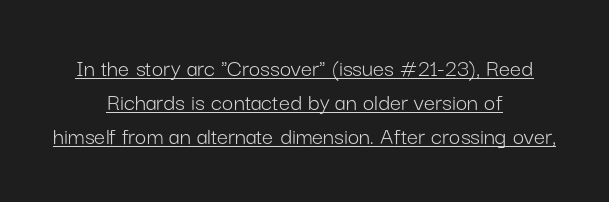
Q: Is the text bold? A: No.
Q: Is the text italic (slanted)? A: No, it is upright.
Q: Is the text underlined? A: Yes.
Q: How is the paragraph aligned? A: Centered.
Q: Is the spacing between letters normal or unusually wide? A: Normal.
Q: Is the spacing between lines tight, normal or loose? A: Normal.
